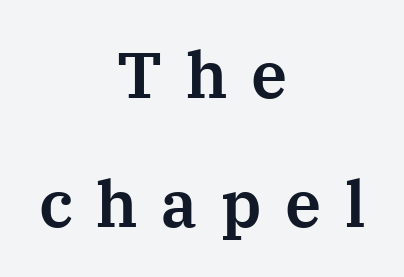
The image shows 65 px serif type, upright; set centered, loose line spacing (1.99x), unusually wide letter spacing (+0.36 em), not underlined; medium stroke contrast and a medium x-height.
